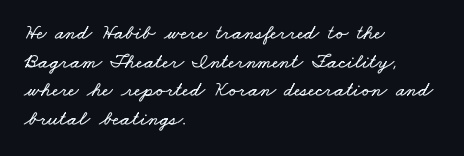
If you drew a ruler down the left edge, every line would touch it. Lines of text with bare space underneath. Regarding leading, the lines here are spaced in the standard way. Standard letterfit; no display-style spreading of the glyphs.
